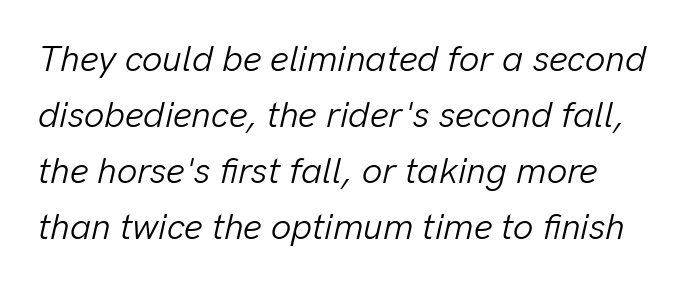
Q: Is the text bold? A: No.
Q: Is the text italic (slanted)? A: Yes, it leans right by about 13 degrees.
Q: Is the text underlined? A: No.
Q: How is the paragraph aligned? A: Left-aligned.
Q: Is the spacing between letters normal or unusually wide? A: Normal.
Q: Is the spacing between lines tight, normal or loose? A: Normal.
Q: Width (condensed, normal, or wide)? A: Normal.
Q: Stroke contrast? A: Low.
Q: x-height? A: Medium.
Q: Monospaced? A: No.
